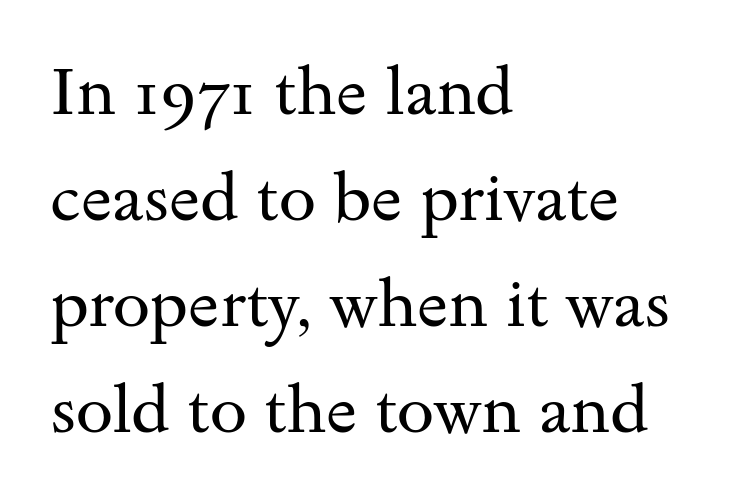
Descender tails drop into unmarked territory. The typography opts for an upright posture over an oblique one. Are there feet on the stems? There are — it's a serif. Reading down the column, the eye jumps a familiar distance to each next line. Which margin do the lines hug? The left one — the right edge is uneven. On a weight scale, this lands at 450 or below.
